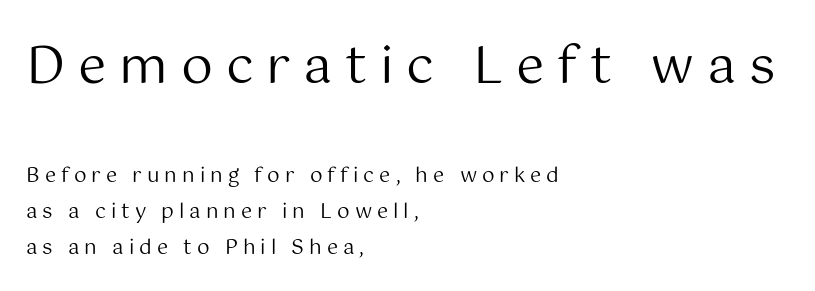
{"serif": "no", "italic": "no", "bold": "no", "weight": "regular", "width": "normal", "stroke_contrast": "medium", "x_height": "medium", "monospaced": "no", "underline": "no", "align": "left", "line_spacing_ratio": 1.8, "letter_spacing": "wide", "letter_spacing_em": 0.25, "larger_block": "first", "size_ratio": 2.55, "glyph_px": 51}
